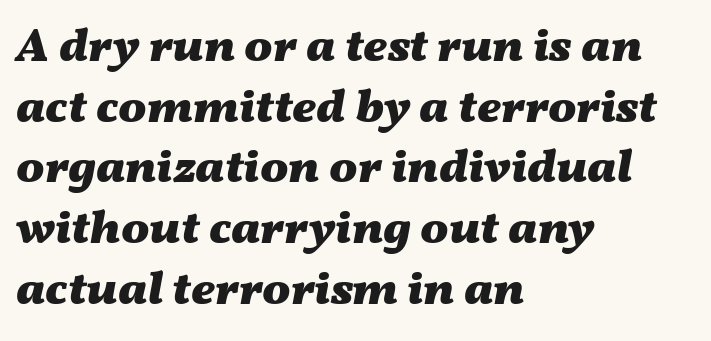
{"italic": "yes", "lean": "right", "slant_degrees": 11, "bold": "yes", "weight": "heavy", "width": "wide", "stroke_contrast": "medium", "x_height": "medium", "monospaced": "no", "underline": "no", "align": "left", "line_spacing": "normal", "line_spacing_ratio": 1.29, "letter_spacing": "normal", "letter_spacing_em": 0.0, "glyph_px": 47}
